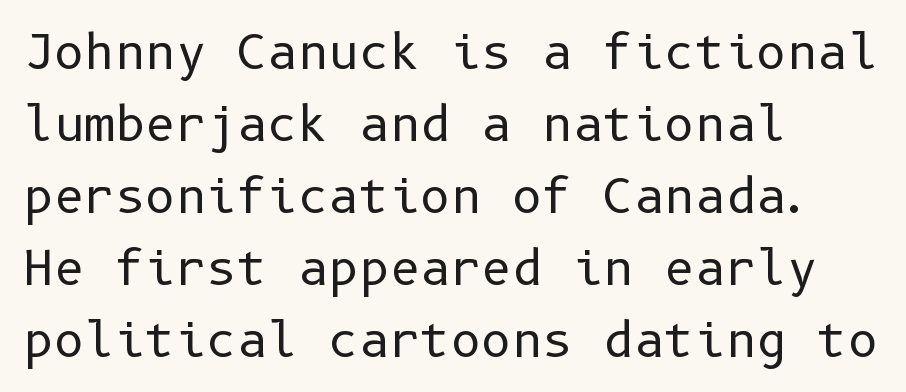
Q: Is the text bold? A: No.
Q: Is the text italic (slanted)? A: No, it is upright.
Q: Is the typeface a serif or a sans-serif typeface? A: Sans-serif.
Q: Is the text underlined? A: No.
Q: How is the paragraph aligned? A: Left-aligned.
Q: Is the spacing between letters normal or unusually wide? A: Normal.
Q: Is the spacing between lines tight, normal or loose? A: Normal.
Q: Width (condensed, normal, or wide)? A: Normal.
Q: Stroke contrast? A: Low.
Q: x-height? A: Medium.
